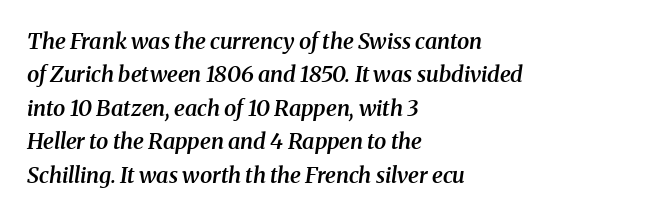
Quick note: italic. Baseline-to-baseline distance is the conventional proportion of letter height. The passage shown is not underscored anywhere. The letterforms sit shoulder to shoulder at normal distance. Summary of weight: moderately heavy, a semibold.
